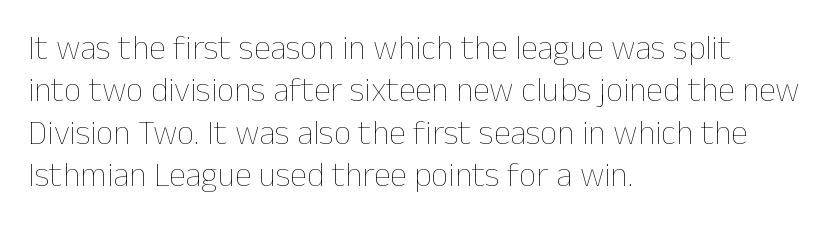
{"italic": "no", "bold": "no", "weight": "thin", "width": "normal", "stroke_contrast": "low", "x_height": "medium", "monospaced": "no", "underline": "no", "align": "left", "line_spacing": "normal", "line_spacing_ratio": 1.25, "letter_spacing": "normal", "letter_spacing_em": 0.0, "glyph_px": 34}
